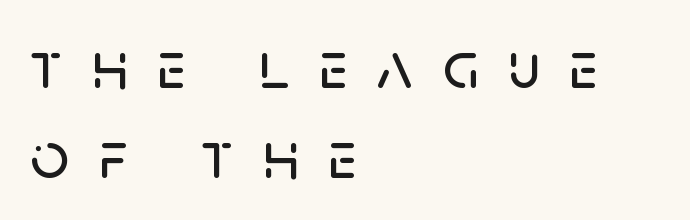
Upright lettering throughout. Looks like regular typesetting: each glyph gets only the width it needs. Caption: multi-line text, flush left, ragged right. Inter-character spacing is expanded well beyond the font's built-in metrics. In terms of leading, this rendering sits right in the middle.
